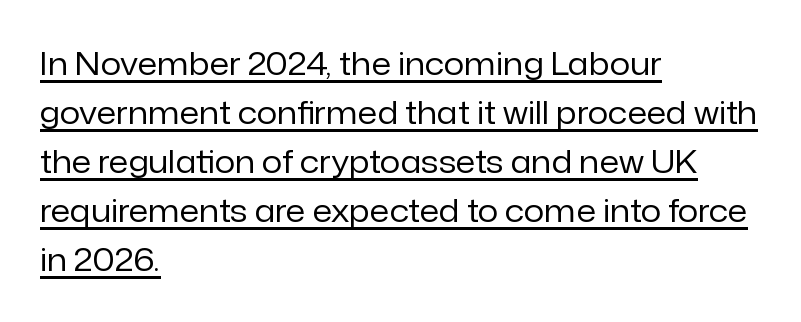
Q: Is the text bold? A: No.
Q: Is the text italic (slanted)? A: No, it is upright.
Q: Is the typeface a serif or a sans-serif typeface? A: Sans-serif.
Q: Is the text underlined? A: Yes.
Q: How is the paragraph aligned? A: Left-aligned.
Q: Is the spacing between letters normal or unusually wide? A: Normal.
Q: Is the spacing between lines tight, normal or loose? A: Normal.
Q: Width (condensed, normal, or wide)? A: Normal.
Q: Stroke contrast? A: Low.
Q: x-height? A: Medium.
Q: Monospaced? A: No.
